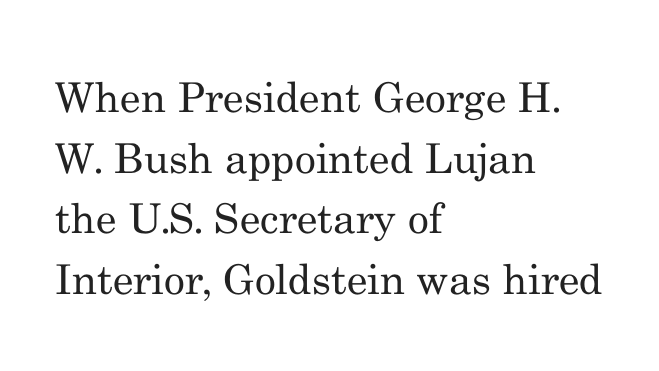
The image shows 41 px regular-weight serif type, upright; set left-aligned, normal line spacing (1.48x), normal letter spacing, not underlined; medium stroke contrast and a small x-height.
